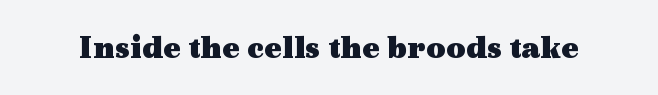
{"serif": "yes", "italic": "no", "bold": "yes", "weight": "heavy", "width": "wide", "x_height": "medium", "monospaced": "no", "underline": "no", "letter_spacing": "normal", "letter_spacing_em": 0.0, "glyph_px": 33}
